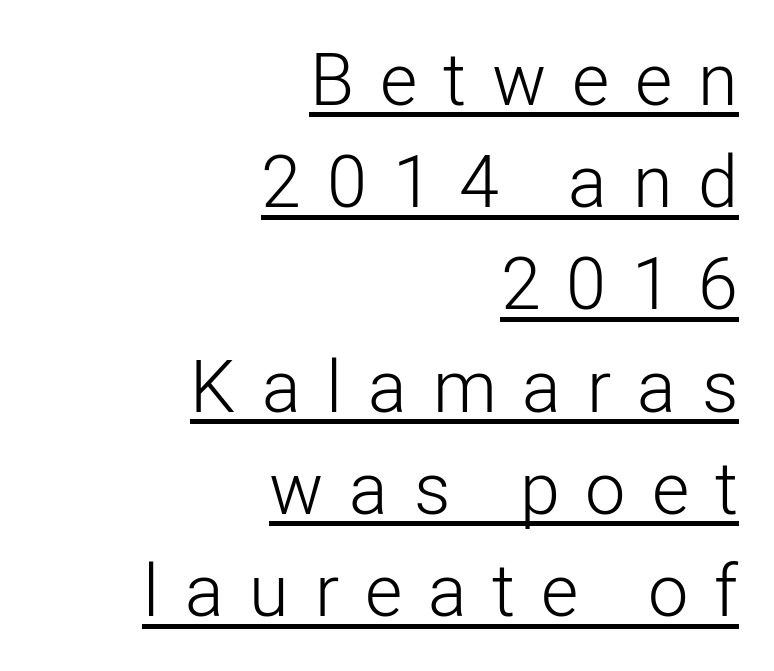
The image shows 72 px light sans-serif type, upright; set right-aligned, normal line spacing (1.42x), unusually wide letter spacing (+0.36 em), underlined; low stroke contrast and a medium x-height.
